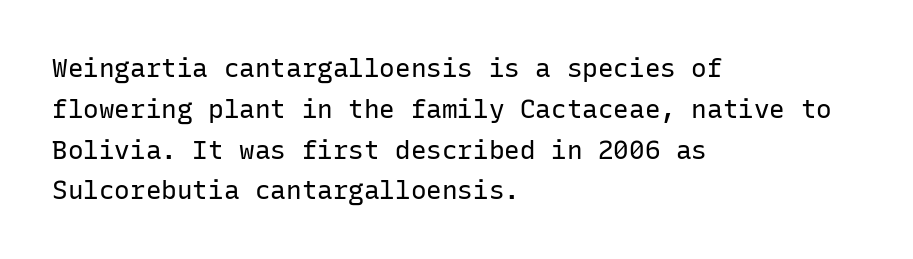
The image shows 26 px text type, upright; set left-aligned, normal line spacing (1.57x), normal letter spacing, not underlined.
